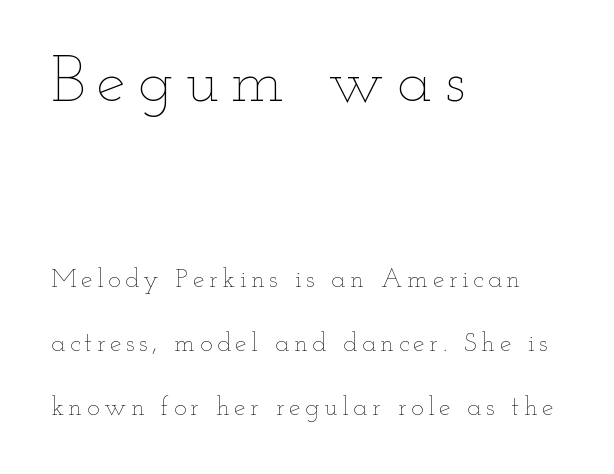
The image shows 66 px thin, wide type, upright; set left-aligned, loose line spacing (2.47x), not underlined; the first (top) block is 2.54x larger; low stroke contrast and a small x-height.
